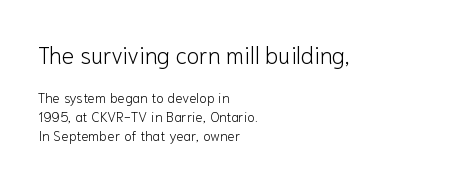
The image shows 23 px text type, upright; set left-aligned, normal line spacing (1.35x), normal letter spacing, not underlined; the first (top) block is 1.64x larger.
